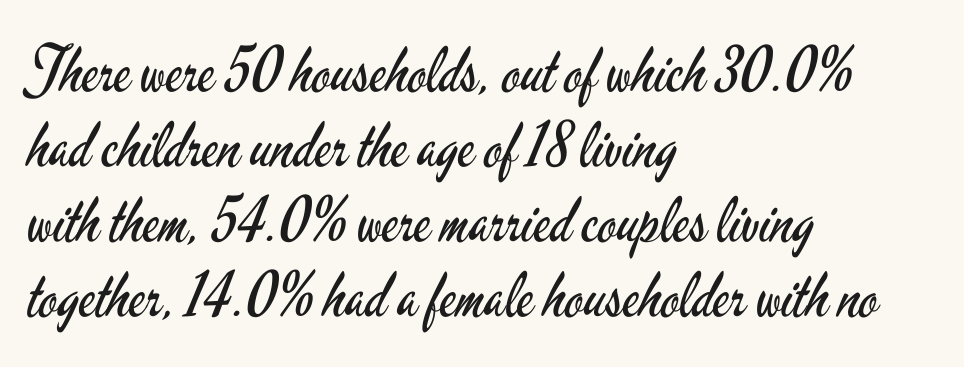
Casual observation: everything's shoved over to the left. You could not count columns in this text — the font is proportionally spaced. Letterform terminals end flat and unadorned throughout the passage. The letterforms sit at book weight or below.
